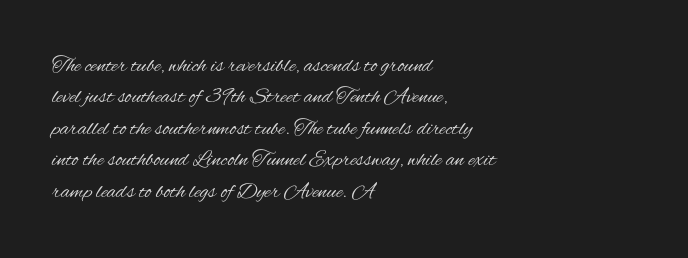
{"bold": "no", "underline": "no", "align": "left", "line_spacing": "normal", "line_spacing_ratio": 1.43, "letter_spacing": "normal", "letter_spacing_em": 0.0, "glyph_px": 22}
